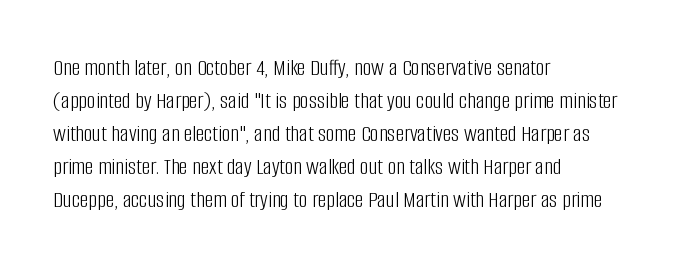
Q: Is the text bold? A: No.
Q: Is the text italic (slanted)? A: No, it is upright.
Q: Is the text underlined? A: No.
Q: How is the paragraph aligned? A: Left-aligned.
Q: Is the spacing between letters normal or unusually wide? A: Normal.
Q: Is the spacing between lines tight, normal or loose? A: Normal.
